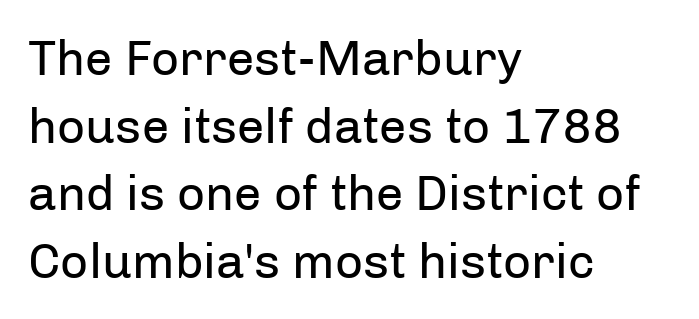
Observe the ordinary spacing: letters are neighbours, not strangers. The space directly below the letters is spotless. The rendering uses a moderate line-height, typical for paragraphs. Casual observation: everything's shoved over to the left. Note the varied advance widths — an 'i' is clearly narrower than an 'm'. The axis of the letterforms is exactly vertical.
